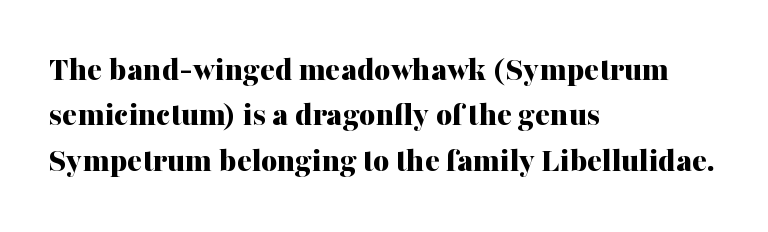
{"serif": "yes", "italic": "no", "bold": "yes", "weight": "bold", "width": "normal", "stroke_contrast": "medium", "x_height": "medium", "monospaced": "no", "underline": "no", "align": "left", "line_spacing": "normal", "line_spacing_ratio": 1.3, "letter_spacing": "normal", "letter_spacing_em": 0.0, "glyph_px": 35}
